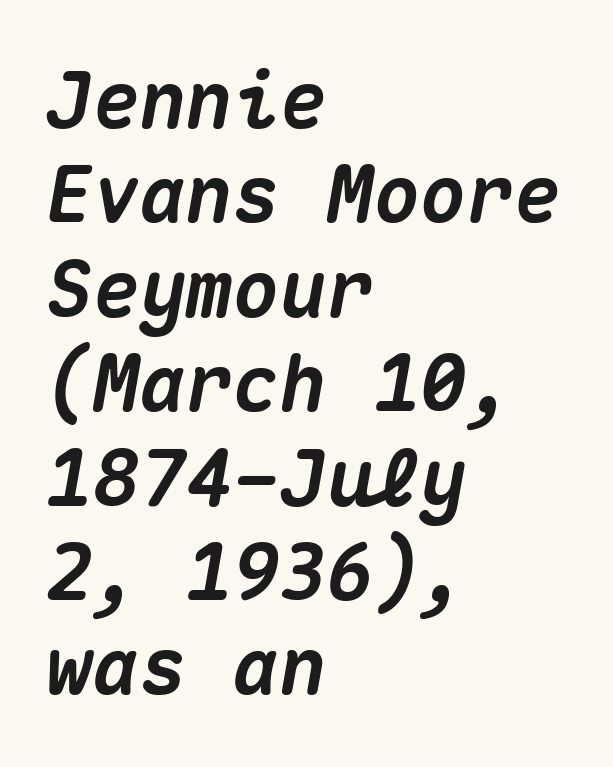
The image shows 78 px heavy type, italic (leaning right), monospaced; set left-aligned, line spacing 1.21x, normal letter spacing, not underlined; medium stroke contrast and a medium x-height.
